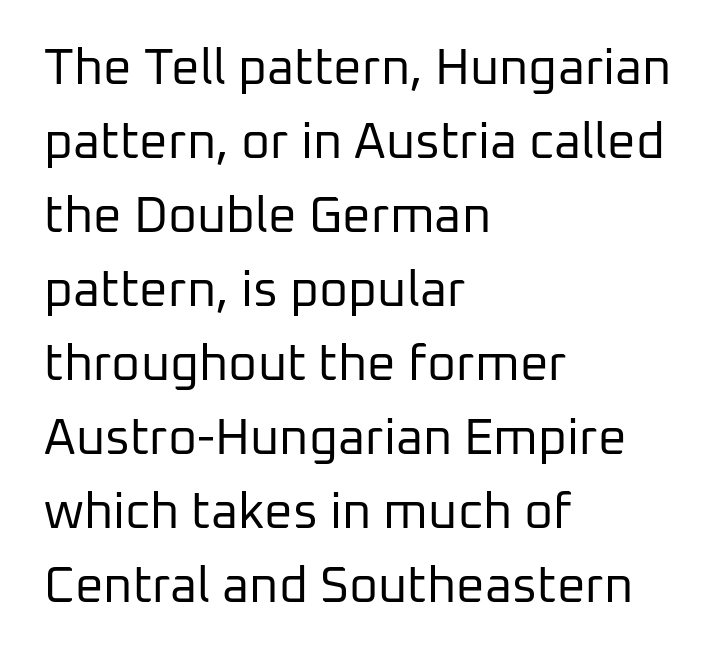
Q: Is the text bold? A: No.
Q: Is the text italic (slanted)? A: No, it is upright.
Q: Is the typeface a serif or a sans-serif typeface? A: Sans-serif.
Q: Is the text underlined? A: No.
Q: How is the paragraph aligned? A: Left-aligned.
Q: Is the spacing between letters normal or unusually wide? A: Normal.
Q: Is the spacing between lines tight, normal or loose? A: Normal.
Q: Width (condensed, normal, or wide)? A: Normal.
Q: Stroke contrast? A: Low.
Q: x-height? A: Medium.
Q: Monospaced? A: No.
